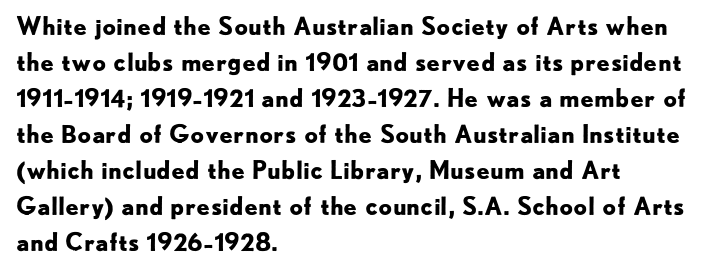
These lines are set flush left with a ragged right edge. Upright lettering throughout. Compared with typical body copy, the letter spacing here is the same. The line-height multiplier appears to be the usual default.
